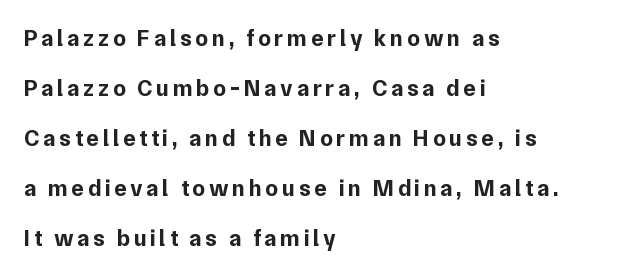
The image shows 23 px bold type, upright; set left-aligned, loose line spacing (2.17x), not underlined.
